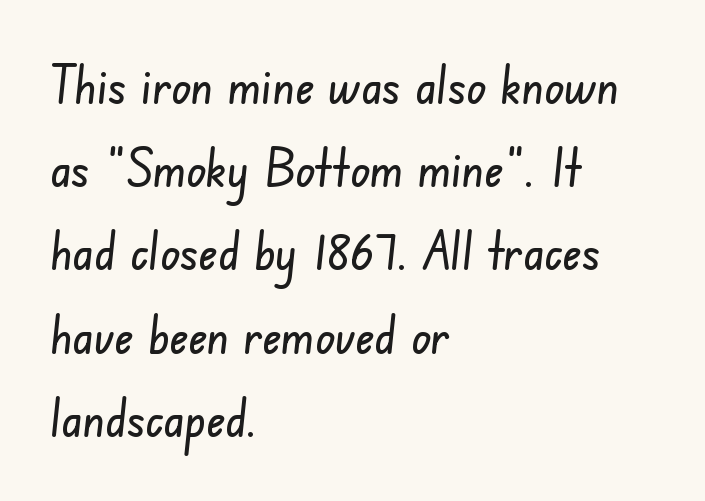
The leading is moderate, giving the passage an even texture. Think of a printed novel: that variable character pitch is what you see here. Is this a sans? Yes — the strokes have no serifs. Horizontally, the lines are justified to the leading edge only. Letters rest on an invisible, unmarked baseline. Honestly, the letter spacing is just normal — you wouldn't notice it.
